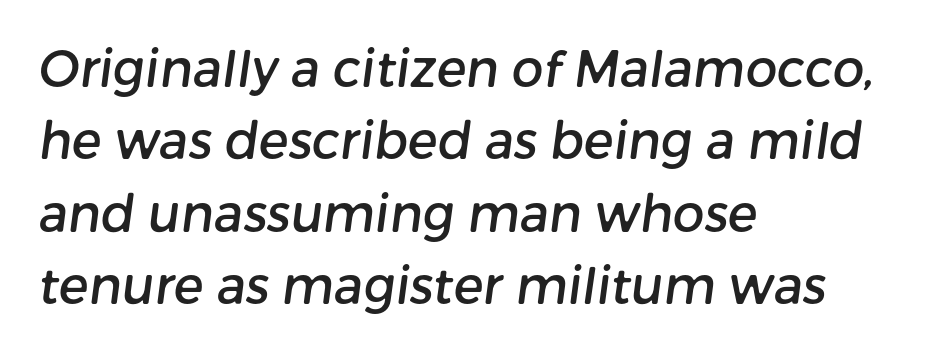
{"serif": "no", "width": "normal", "stroke_contrast": "low", "x_height": "medium", "monospaced": "no", "underline": "no", "align": "left", "line_spacing": "normal", "line_spacing_ratio": 1.45, "letter_spacing": "normal", "letter_spacing_em": 0.0, "glyph_px": 50}
